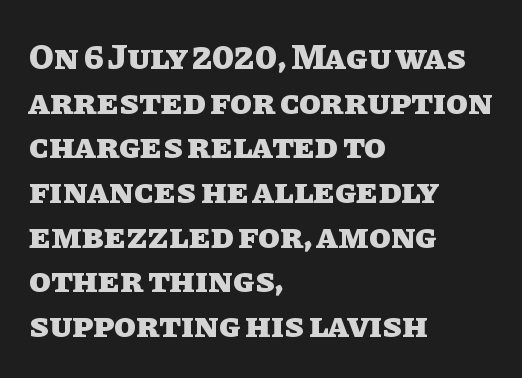
The image shows 36 px heavy type, upright; set left-aligned, line spacing 1.24x, normal letter spacing, not underlined; low stroke contrast and a large x-height.
